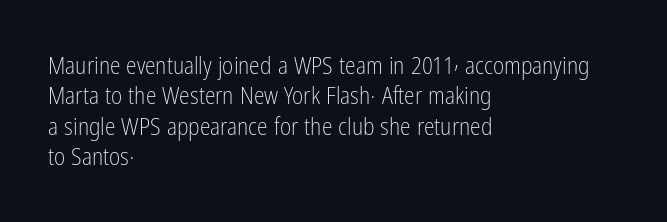
Q: Is the text bold? A: No.
Q: Is the text italic (slanted)? A: No, it is upright.
Q: Is the text underlined? A: No.
Q: How is the paragraph aligned? A: Left-aligned.
Q: Is the spacing between letters normal or unusually wide? A: Normal.
Q: Is the spacing between lines tight, normal or loose? A: Normal.
